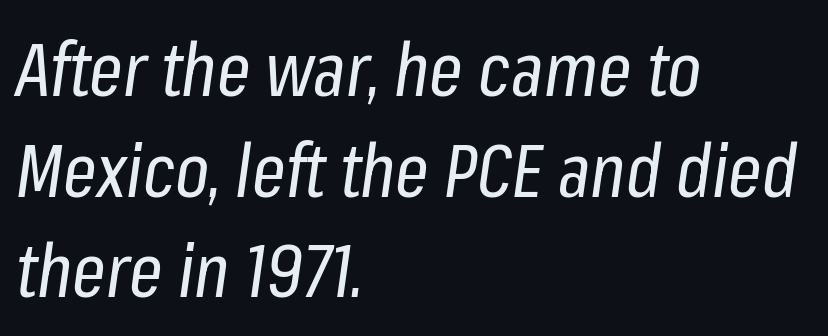
The letters advance in unequal steps, a hallmark of proportional type. The typesetting does not lean heavy: it is not bold. Letter spacing: default. A typesetter would mark this as italic.
